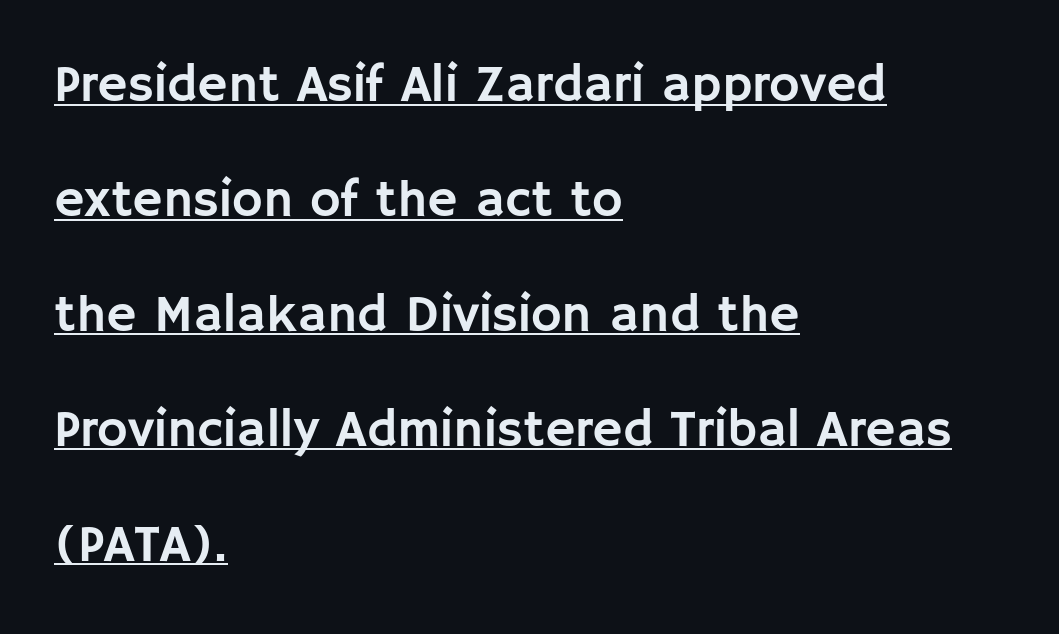
{"serif": "no", "italic": "no", "width": "normal", "stroke_contrast": "low", "x_height": "large", "monospaced": "no", "underline": "yes", "align": "left", "line_spacing": "loose", "line_spacing_ratio": 2.21, "letter_spacing": "normal", "letter_spacing_em": 0.0, "glyph_px": 52}
